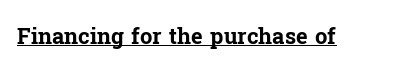
Q: Is the text bold? A: Yes.
Q: Is the text italic (slanted)? A: No, it is upright.
Q: Is the text underlined? A: Yes.
Q: Is the spacing between letters normal or unusually wide? A: Normal.
